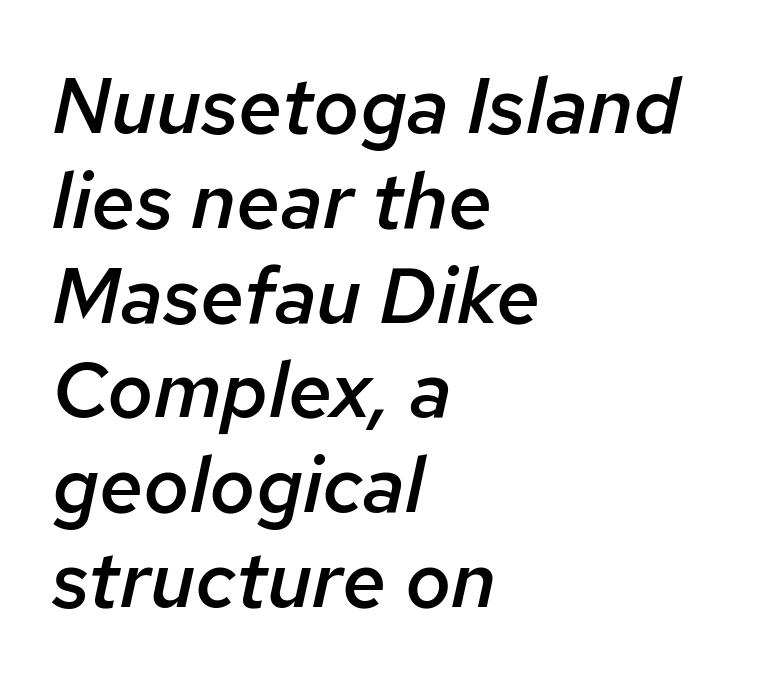
Each row of text sits above clean, open space. A typesetter would call this zero additional tracking. Note the varied advance widths — an 'i' is clearly narrower than an 'm'. This is moderately heavy type, rendered in semibold. Left-aligned paragraph, ragged on the right.
